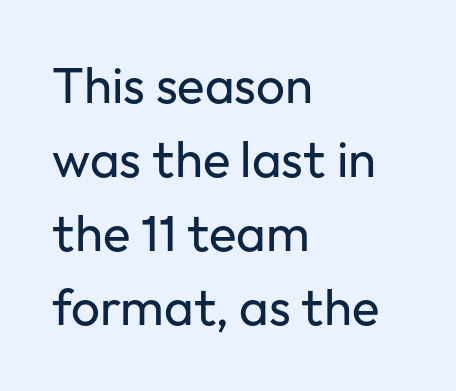
The image shows 51 px regular-weight sans-serif type, upright; set left-aligned, normal line spacing (1.45x), normal letter spacing, not underlined; low stroke contrast and a medium x-height.
